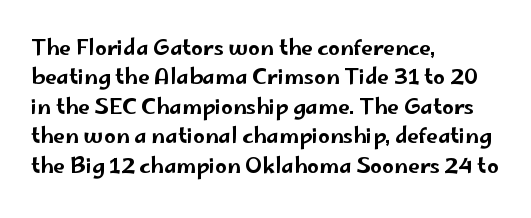
The image shows 21 px text type, upright; set left-aligned, normal line spacing (1.4x), normal letter spacing, not underlined.
